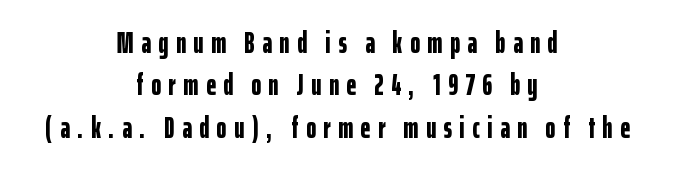
{"serif": "no", "italic": "no", "bold": "yes", "weight": "bold", "width": "condensed", "stroke_contrast": "low", "x_height": "medium", "monospaced": "no", "underline": "no", "align": "center", "line_spacing": "normal", "line_spacing_ratio": 1.41, "letter_spacing": "wide", "letter_spacing_em": 0.25, "glyph_px": 30}
